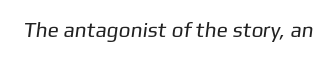
{"bold": "no", "underline": "no", "letter_spacing": "normal", "letter_spacing_em": 0.0, "glyph_px": 21}
